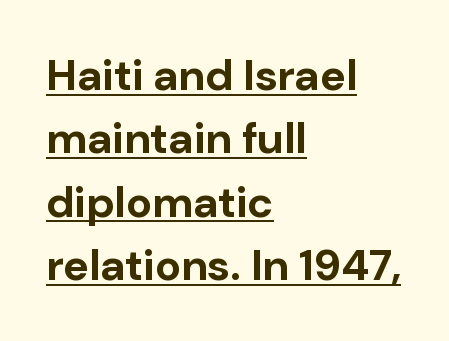
The image shows 44 px bold sans-serif type, upright; set left-aligned, normal line spacing (1.44x), normal letter spacing, underlined; low stroke contrast and a medium x-height.
